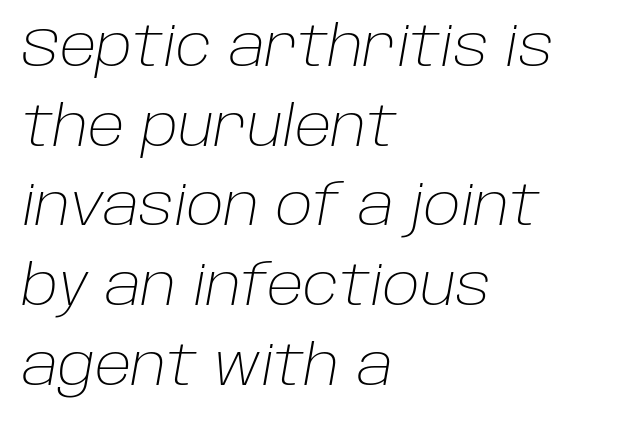
Q: Is the text bold? A: No.
Q: Is the text italic (slanted)? A: Yes, it leans right by about 10 degrees.
Q: Is the text underlined? A: No.
Q: How is the paragraph aligned? A: Left-aligned.
Q: Is the spacing between letters normal or unusually wide? A: Normal.
Q: Is the spacing between lines tight, normal or loose? A: Normal.
Q: Width (condensed, normal, or wide)? A: Normal.
Q: Stroke contrast? A: Low.
Q: x-height? A: Large.
Q: Monospaced? A: No.
